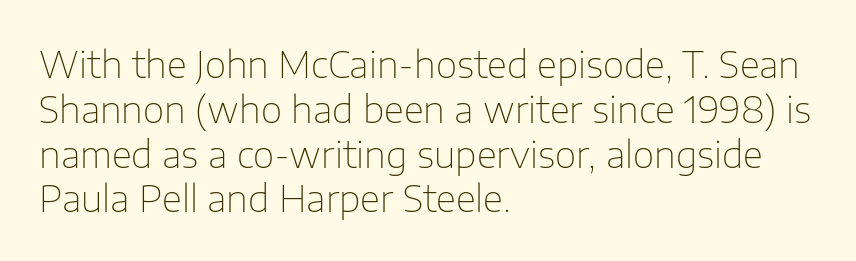
Nope, no serifs anywhere on these letters. The specimen omits any rule beneath the text block's lines. In terms of letterspacing, this is plain default setting. Which margin do the lines hug? The left one — the right edge is uneven. Do the letters lean? They stand straight. Weight: regular or lighter.
